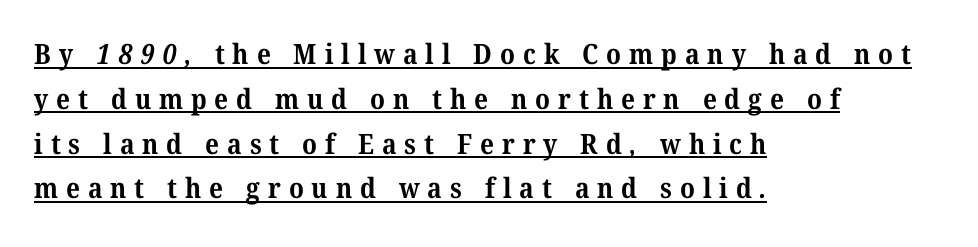
Chunky letters — that's bold for sure. Tracking here is generous; glyphs stand well apart from one another. Like a heading marked for emphasis, these lines bear an underscore. The letters advance in unequal steps, a hallmark of proportional type. Does the type have serifs? Yes, each stem ends in a small foot.
